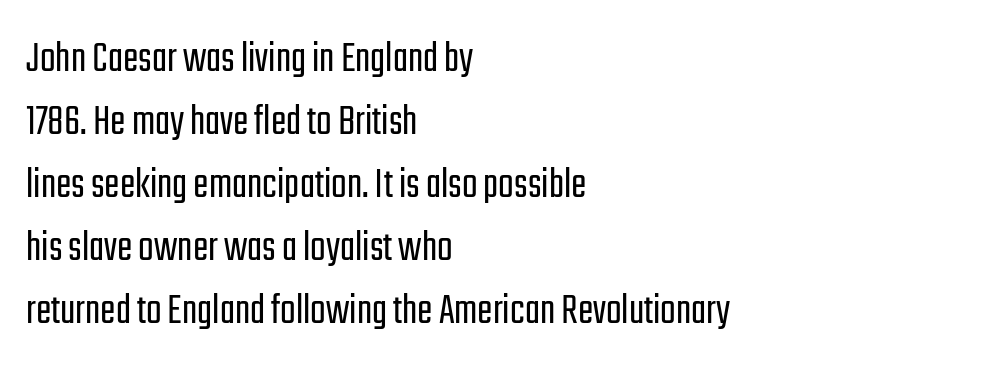
{"serif": "no", "italic": "no", "bold": "no", "weight": "light", "width": "condensed", "stroke_contrast": "low", "x_height": "medium", "monospaced": "no", "underline": "no", "align": "left", "line_spacing": "normal", "line_spacing_ratio": 1.37, "letter_spacing": "normal", "letter_spacing_em": 0.0, "glyph_px": 46}
